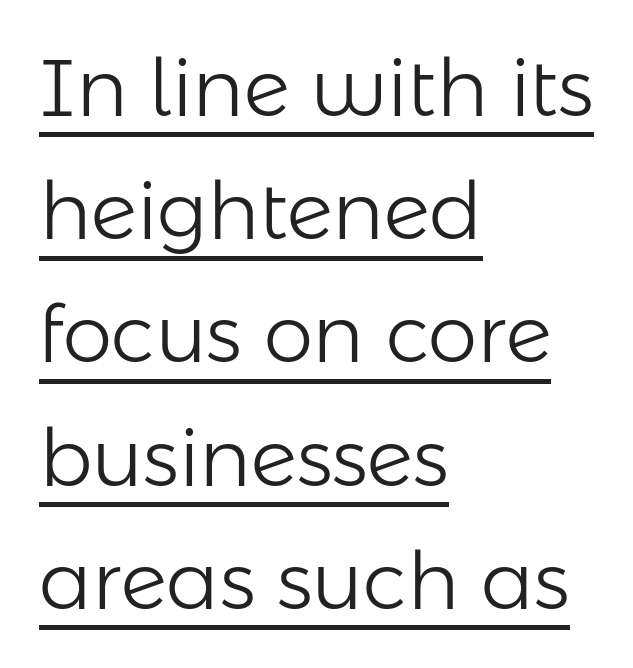
Alignment: flush left. Observe the absence of serifs on each vertical stroke in this sample. The leading is moderate, giving the passage an even texture. Proportional: the letters do not fall into vertical columns.
